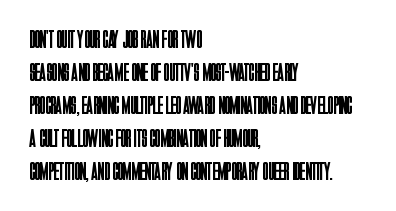
The setting favours the left margin, as ordinary paragraphs usually do. The letters stand upright; this is a roman face. Does the leading feel generous? No, just average. The passage shown has conventional tracking throughout. Each stroke keeps to a modest, everyday thickness or less.
